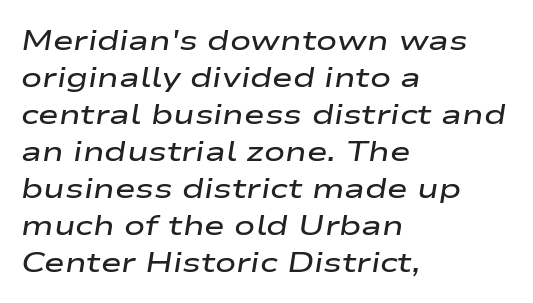
The image shows 28 px semibold, wide type, italic (leaning right); set left-aligned, normal line spacing (1.32x), normal letter spacing, not underlined; low stroke contrast and a medium x-height.
